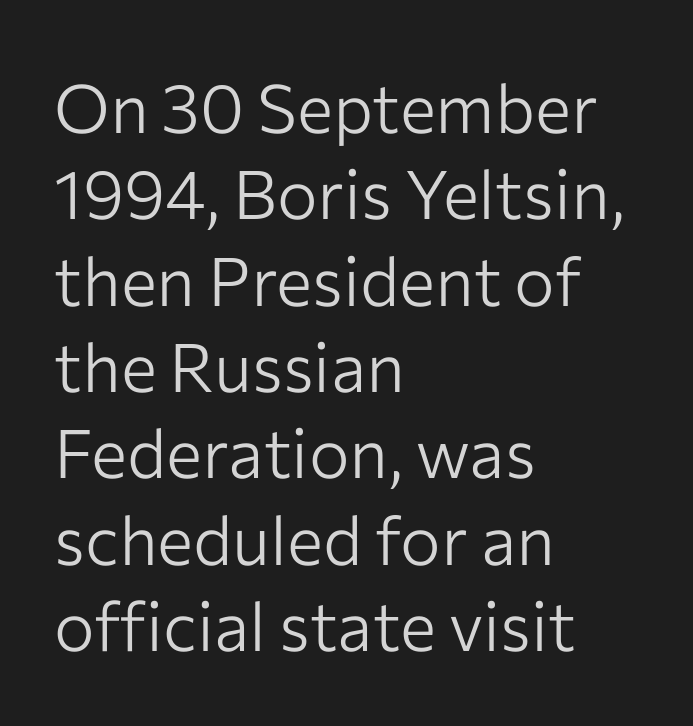
The image shows 68 px light sans-serif type, upright; set left-aligned, normal line spacing (1.27x), normal letter spacing, not underlined; low stroke contrast and a medium x-height.
